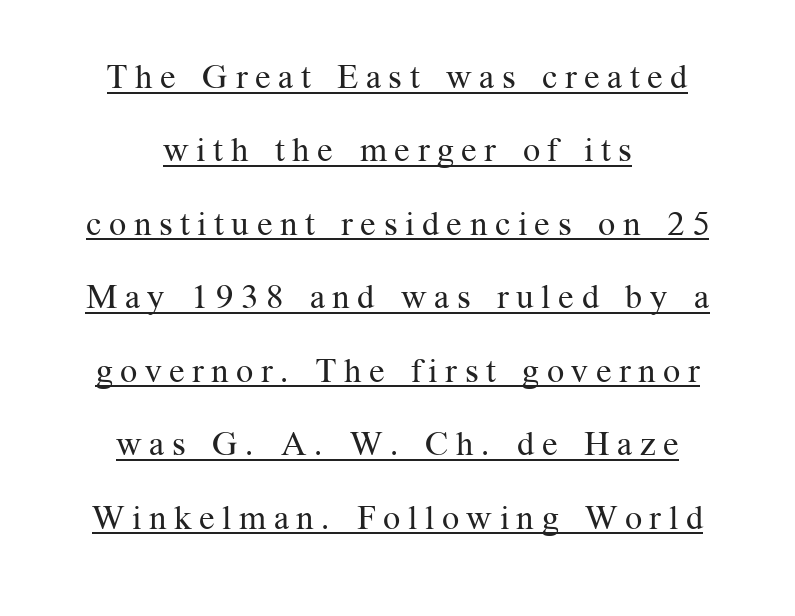
The image shows 34 px regular-weight serif type, upright; set centered, loose line spacing (2.16x), unusually wide letter spacing (+0.22 em), underlined; medium stroke contrast and a medium x-height.
